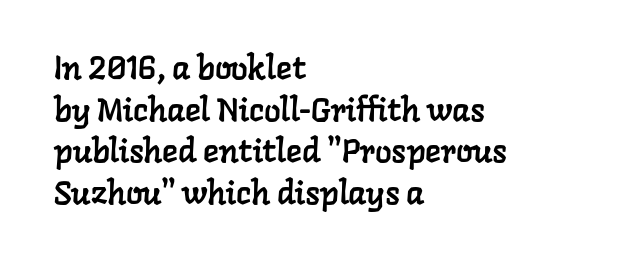
Character widths vary here, with narrow letters taking less room than wide ones. The face used here is rendered with its standard letterfit. This sample keeps an unexceptional amount of space between lines. Teacher's note: observe the even left margin — that is flush-left alignment. Letters rest on an invisible, unmarked baseline. Unlike a clean sans, this face finishes its strokes with serifs.
